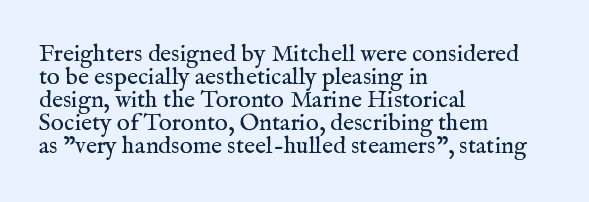
Q: Is the text bold? A: No.
Q: Is the text italic (slanted)? A: No, it is upright.
Q: Is the text underlined? A: No.
Q: How is the paragraph aligned? A: Left-aligned.
Q: Is the spacing between letters normal or unusually wide? A: Normal.
Q: Is the spacing between lines tight, normal or loose? A: Tight.
